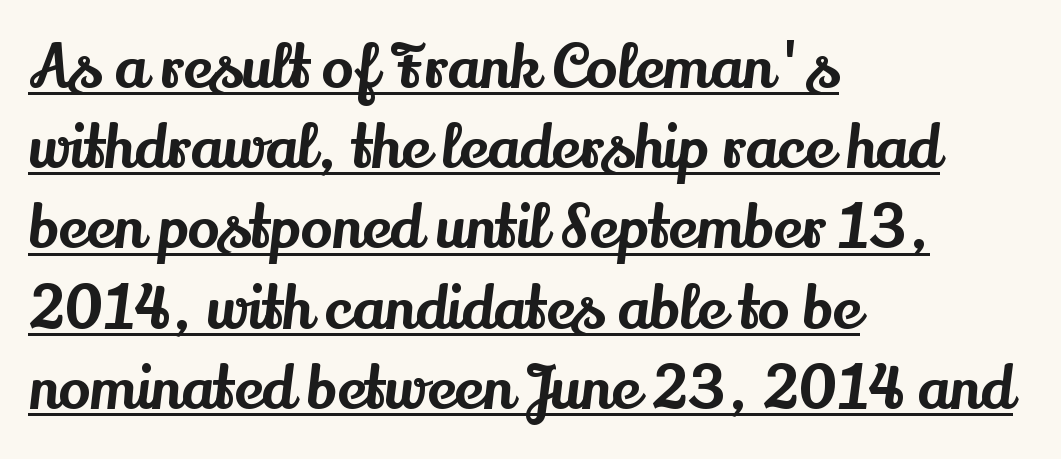
Q: Is the text italic (slanted)? A: Yes.
Q: Is the typeface a serif or a sans-serif typeface? A: Serif.
Q: Is the text underlined? A: Yes.
Q: How is the paragraph aligned? A: Left-aligned.
Q: Is the spacing between letters normal or unusually wide? A: Normal.
Q: Is the spacing between lines tight, normal or loose? A: Normal.
Q: Width (condensed, normal, or wide)? A: Normal.
Q: Stroke contrast? A: Medium.
Q: x-height? A: Small.
Q: Monospaced? A: No.
